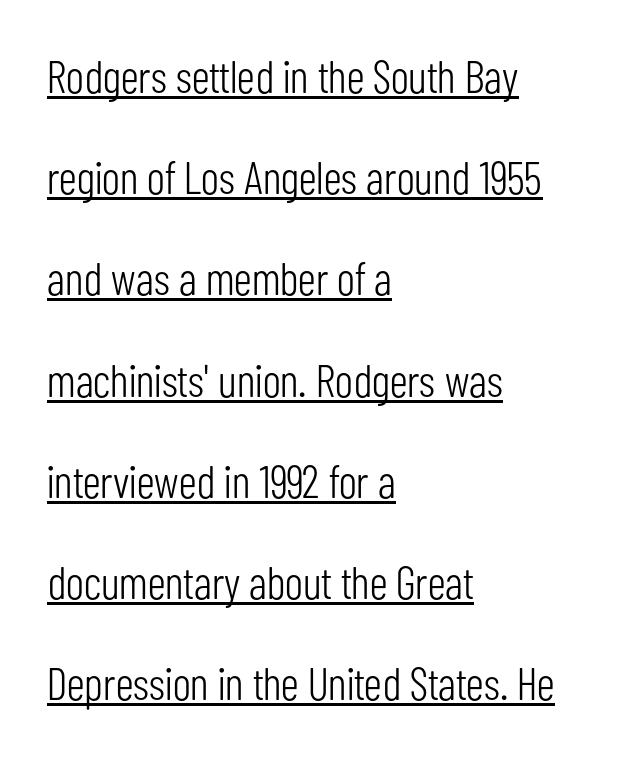
{"serif": "no", "italic": "no", "bold": "no", "weight": "light", "width": "condensed", "stroke_contrast": "low", "x_height": "medium", "monospaced": "no", "underline": "yes", "align": "left", "line_spacing": "loose", "line_spacing_ratio": 2.2, "letter_spacing": "normal", "letter_spacing_em": 0.0, "glyph_px": 46}
